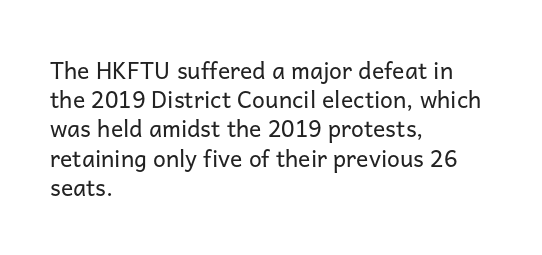
Nothing unusual about the tracking: characters are spaced as the font intends. Caption: multi-line text, flush left, ragged right. How would I describe the line gaps? Plain and ordinary. Unbolded letterforms with no extra heft.
